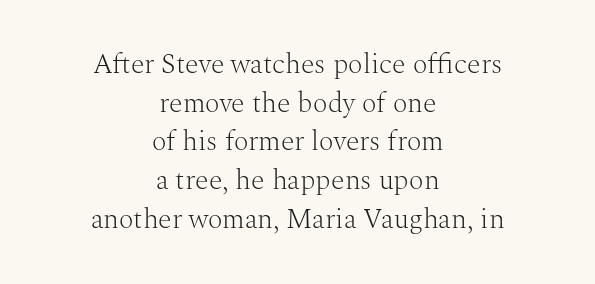
{"serif": "yes", "italic": "no", "bold": "no", "weight": "light", "width": "normal", "stroke_contrast": "medium", "x_height": "medium", "monospaced": "no", "underline": "no", "align": "center", "line_spacing": "normal", "line_spacing_ratio": 1.38, "letter_spacing": "normal", "letter_spacing_em": 0.0, "glyph_px": 28}
